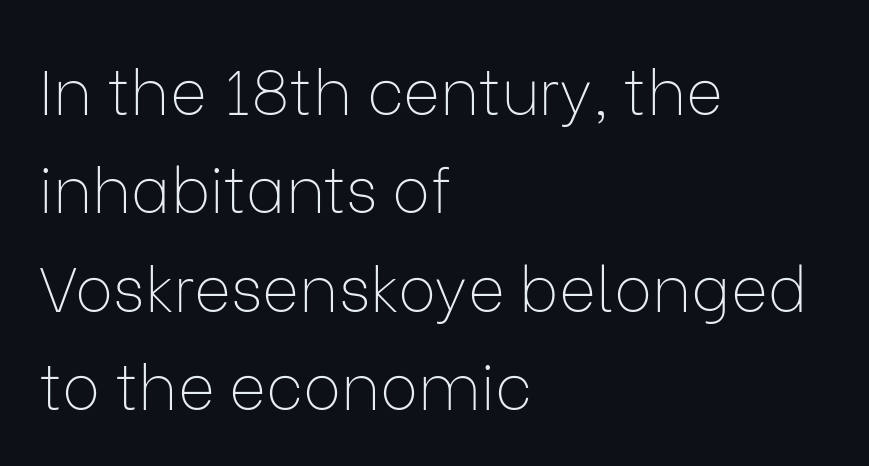
{"serif": "no", "italic": "no", "bold": "no", "weight": "thin", "width": "normal", "stroke_contrast": "low", "x_height": "medium", "monospaced": "no", "underline": "no", "align": "left", "line_spacing": "normal", "line_spacing_ratio": 1.56, "letter_spacing": "normal", "letter_spacing_em": 0.0, "glyph_px": 63}
